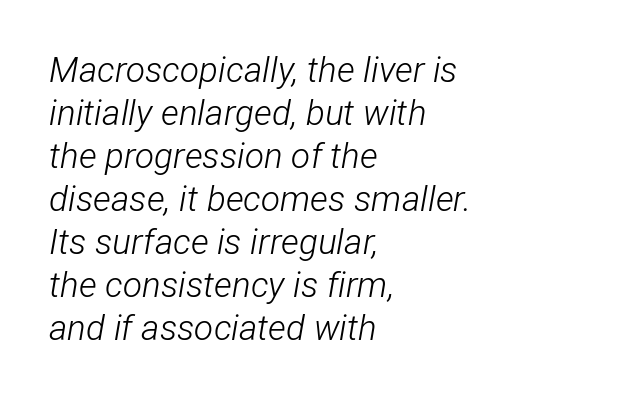
Note the varied advance widths — an 'i' is clearly narrower than an 'm'. Stem width sits at or under what a default text font uses. Yep, that's italic — everything's leaning. A bare baseline throughout the passage. Tracking here is standard; glyphs follow each other at the usual distance. Which margin do the lines hug? The left one — the right edge is uneven.
